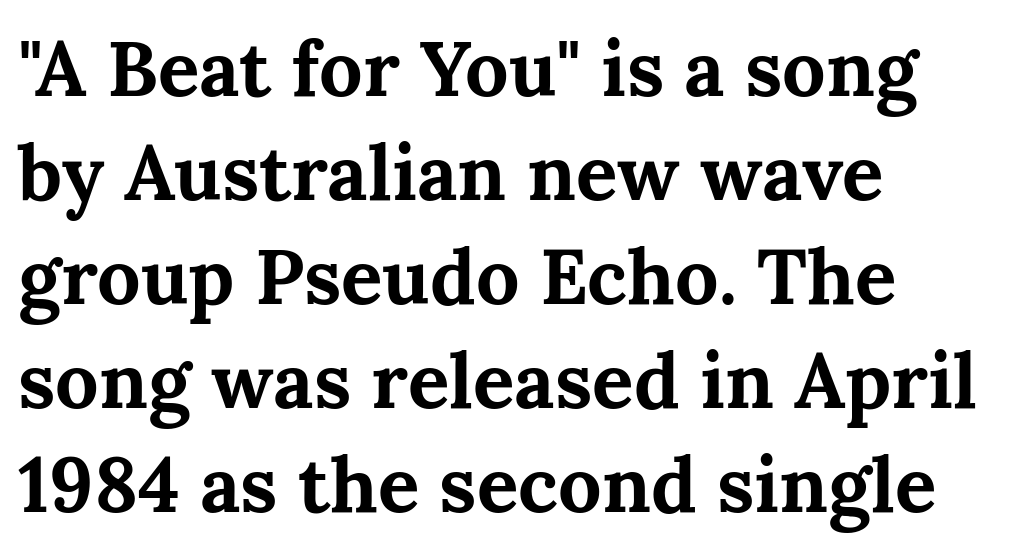
Q: Is the text bold? A: Yes.
Q: Is the text italic (slanted)? A: No, it is upright.
Q: Is the typeface a serif or a sans-serif typeface? A: Serif.
Q: Is the text underlined? A: No.
Q: How is the paragraph aligned? A: Left-aligned.
Q: Is the spacing between letters normal or unusually wide? A: Normal.
Q: Is the spacing between lines tight, normal or loose? A: Normal.
Q: Width (condensed, normal, or wide)? A: Normal.
Q: Stroke contrast? A: Medium.
Q: x-height? A: Medium.
Q: Monospaced? A: No.
